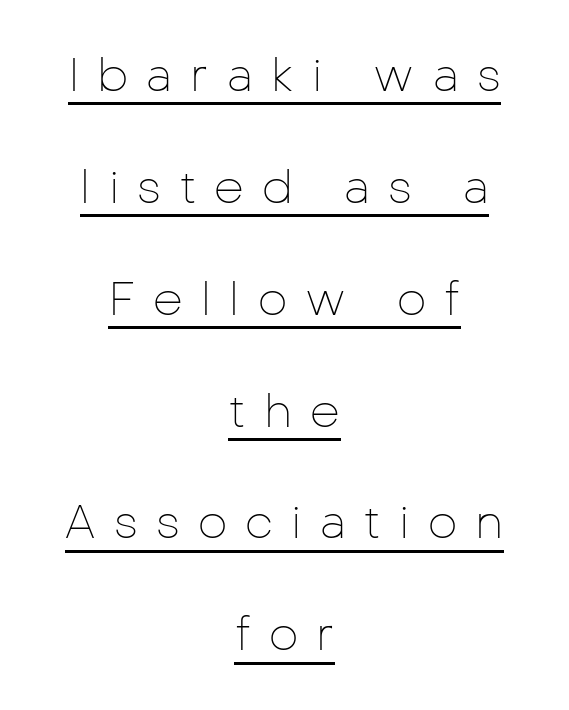
Spacing between characters has been opened up far beyond the box default. These lines are composed in type without serifs. The rendering uses a large line-height, opening up the rows. A continuous stroke trails under the words, as in a hyperlink. This sample is center-justified, so both line endings float freely. A typesetter would mark this as roman, not italic.
